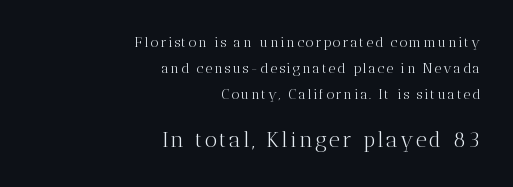
Q: Is the text bold? A: No.
Q: Is the text italic (slanted)? A: No, it is upright.
Q: Is the text underlined? A: No.
Q: How is the paragraph aligned? A: Right-aligned.
Q: Which block of text is set in a larger size, the first (top) or the second (bottom)? A: The second (bottom) one.
